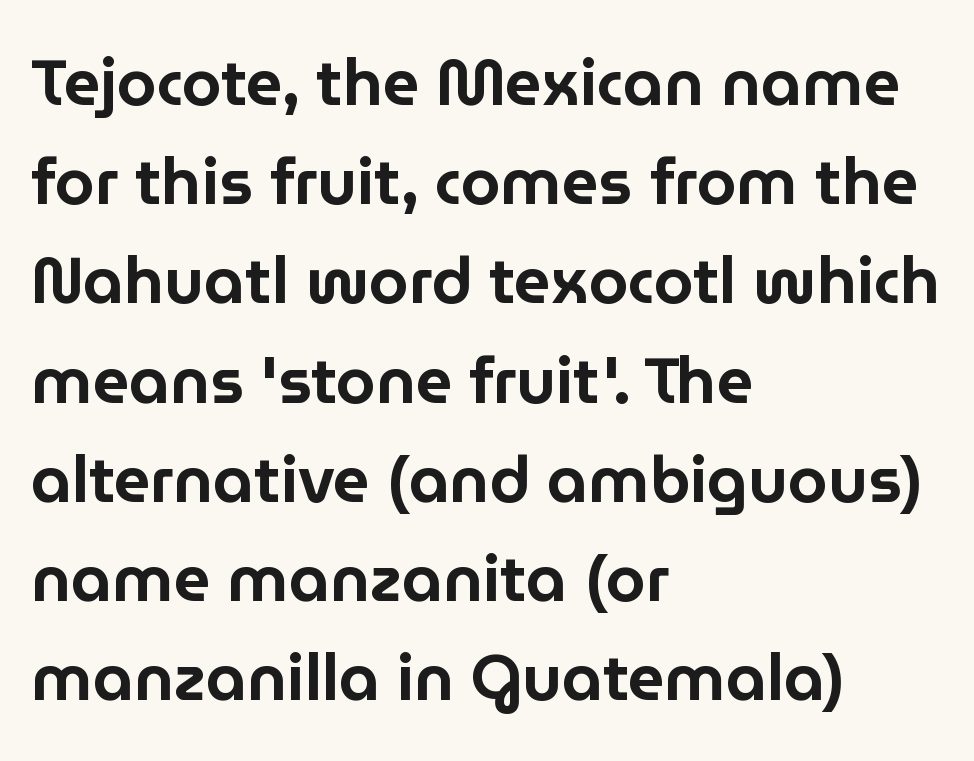
This sample uses an upright cut, with every glyph sitting square on the baseline. The type is set solid horizontally, with unmodified tracking. Grotesque or geometric, the face here clearly has no serifs. Where is the straight margin? On the left.
